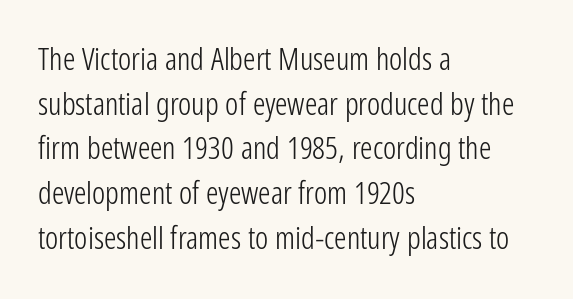
The image shows 31 px light, condensed sans-serif type, upright; set left-aligned, normal line spacing (1.44x), normal letter spacing, not underlined; low stroke contrast and a medium x-height.
